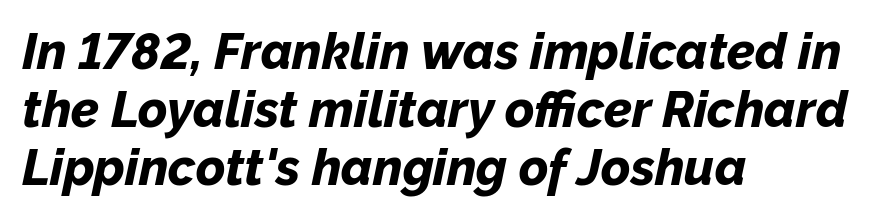
The image shows 50 px bold type, italic (leaning right); set left-aligned, line spacing 1.16x, normal letter spacing, not underlined; low stroke contrast and a medium x-height.
